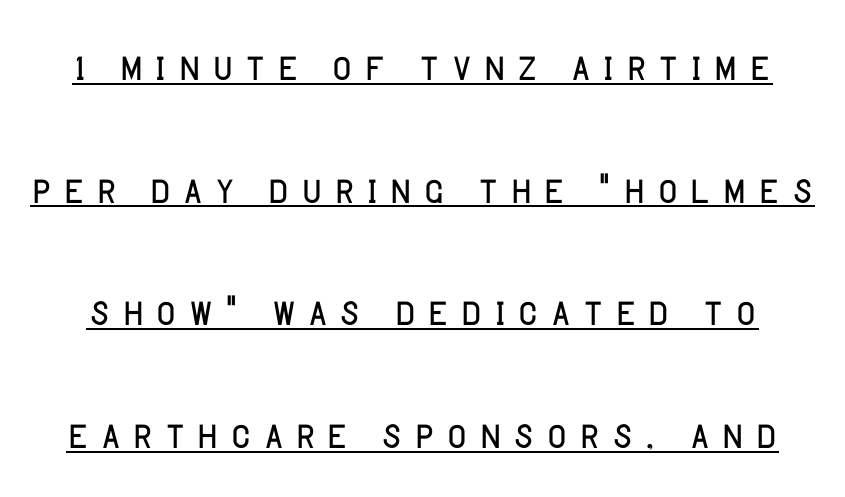
{"serif": "no", "italic": "no", "bold": "no", "weight": "light", "width": "normal", "stroke_contrast": "low", "x_height": "large", "monospaced": "no", "underline": "yes", "line_spacing": "loose", "line_spacing_ratio": 2.36, "glyph_px": 52}
